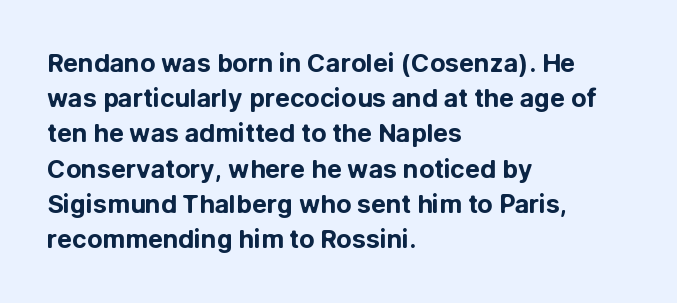
Here the glyphs are tracked normally, forming tight word shapes. Posture: upright roman. Plain, unruled lines of type. Leading matches the norm, producing a regular column.
